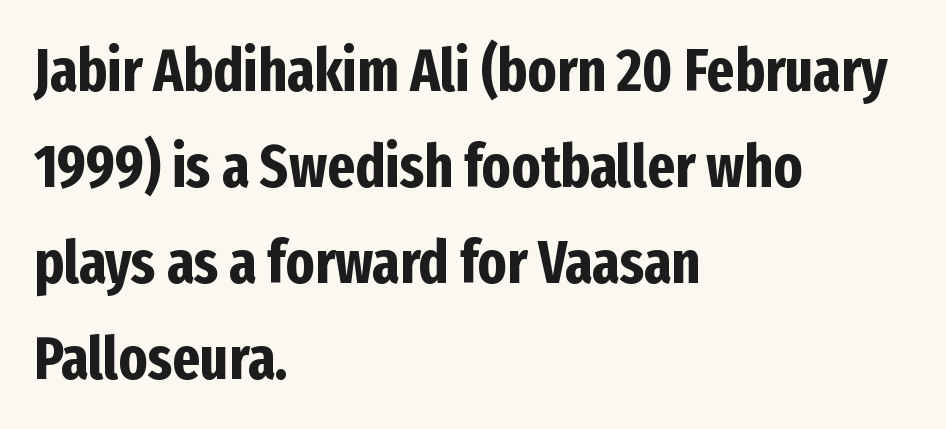
The image shows 60 px bold, condensed sans-serif type, upright; set left-aligned, normal line spacing (1.6x), normal letter spacing, not underlined; low stroke contrast and a medium x-height.
